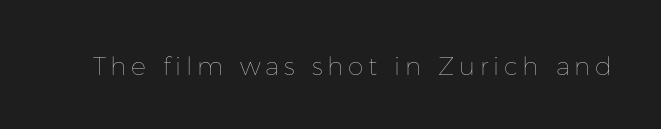
{"italic": "no", "bold": "no", "underline": "no", "glyph_px": 25}
